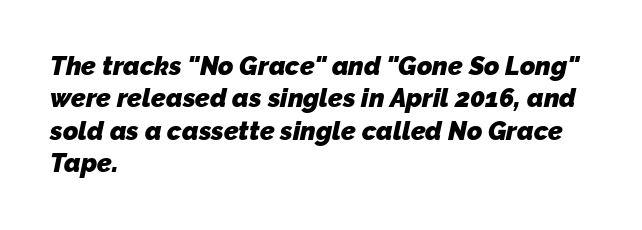
This sample keeps an unexceptional amount of space between lines. How heavy is the stroke? Heavy — this is a bold. Caption: multi-line text, flush left, ragged right. Observe the ordinary spacing: letters are neighbours, not strangers. Descender tails drop into unmarked territory.
